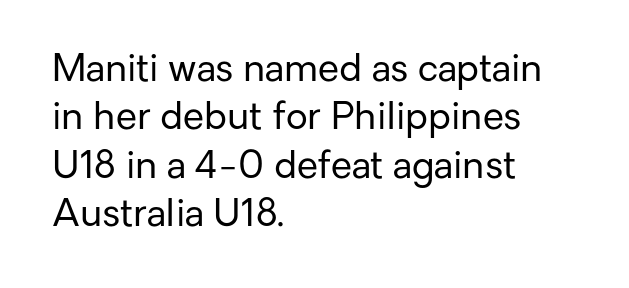
The lines in this sample share a left origin and differ only in where they stop. Counters stay open thanks to moderate or lighter strokes. Examine the stroke ends and you'll find no serifs. Caption: standard tracking, unaltered. The space beneath each line is pristine and unruled.
